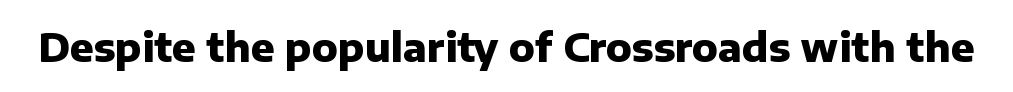
Q: Is the text bold? A: Yes.
Q: Is the text italic (slanted)? A: No, it is upright.
Q: Is the typeface a serif or a sans-serif typeface? A: Sans-serif.
Q: Is the text underlined? A: No.
Q: Is the spacing between letters normal or unusually wide? A: Normal.
Q: Width (condensed, normal, or wide)? A: Normal.
Q: Stroke contrast? A: Low.
Q: x-height? A: Medium.
Q: Monospaced? A: No.
